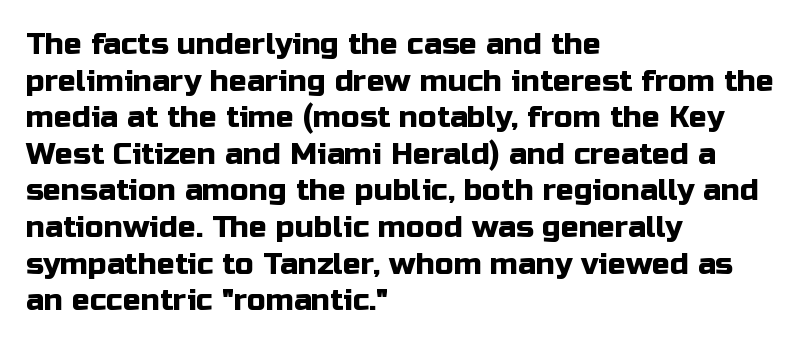
The image shows 30 px sans-serif type, upright; set left-aligned, line spacing 1.22x, normal letter spacing, not underlined; low stroke contrast and a medium x-height.
